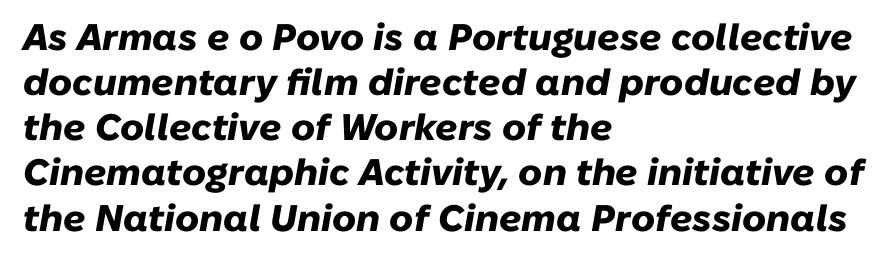
{"italic": "yes", "lean": "right", "slant_degrees": 10, "bold": "yes", "weight": "heavy", "width": "normal", "stroke_contrast": "low", "x_height": "medium", "monospaced": "no", "underline": "no", "align": "left", "line_spacing_ratio": 1.22, "letter_spacing": "normal", "letter_spacing_em": 0.0, "glyph_px": 37}
